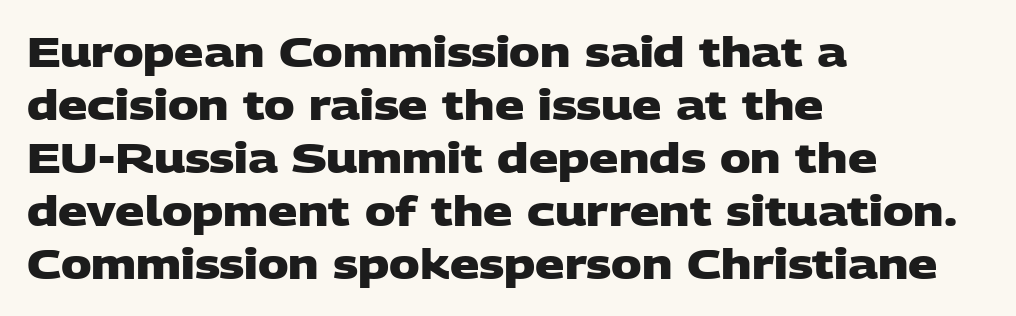
Q: Is the text bold? A: Yes.
Q: Is the typeface a serif or a sans-serif typeface? A: Sans-serif.
Q: Is the text underlined? A: No.
Q: How is the paragraph aligned? A: Left-aligned.
Q: Is the spacing between letters normal or unusually wide? A: Normal.
Q: Is the spacing between lines tight, normal or loose? A: Normal.
Q: Width (condensed, normal, or wide)? A: Wide.
Q: Stroke contrast? A: Low.
Q: x-height? A: Large.
Q: Monospaced? A: No.
